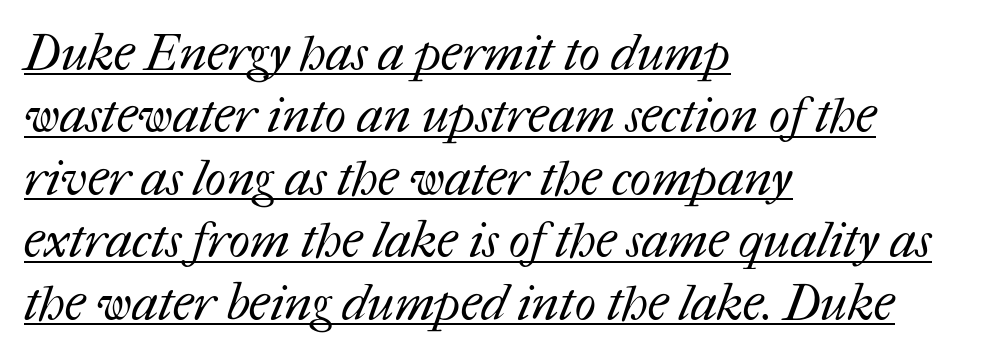
The image shows 50 px regular-weight type; set left-aligned, normal line spacing (1.25x), normal letter spacing, underlined; medium stroke contrast and a medium x-height.
